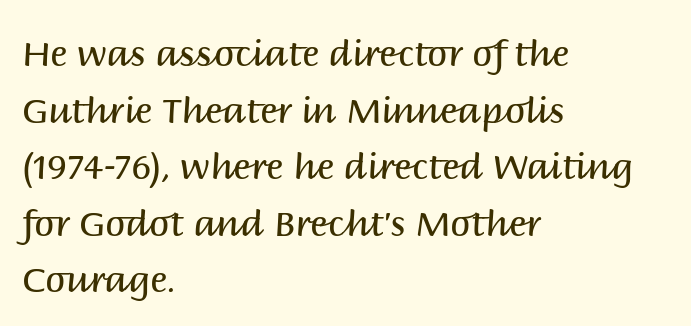
A typesetter would label this face a sans. Is the stroke heavy? The answer is a plain regular-or-lighter. The glyphs are unaccompanied by any horizontal stroke below them. You could not count columns in this text — the font is proportionally spaced. Layout note: lines flush left.
